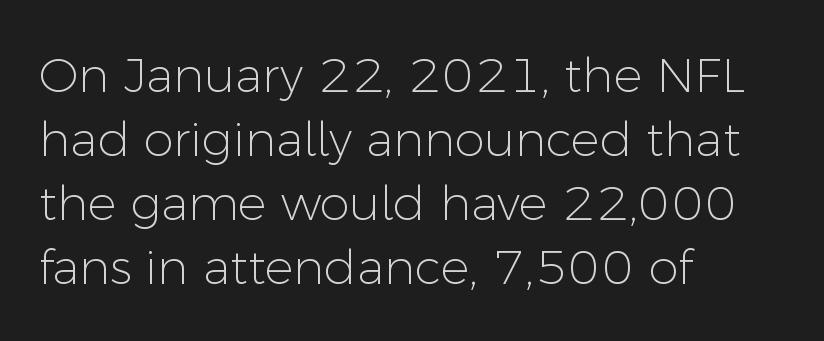
Q: Is the text bold? A: No.
Q: Is the text italic (slanted)? A: No, it is upright.
Q: Is the typeface a serif or a sans-serif typeface? A: Sans-serif.
Q: Is the text underlined? A: No.
Q: How is the paragraph aligned? A: Left-aligned.
Q: Is the spacing between letters normal or unusually wide? A: Normal.
Q: Is the spacing between lines tight, normal or loose? A: Normal.
Q: Width (condensed, normal, or wide)? A: Normal.
Q: Stroke contrast? A: Low.
Q: x-height? A: Medium.
Q: Monospaced? A: No.
